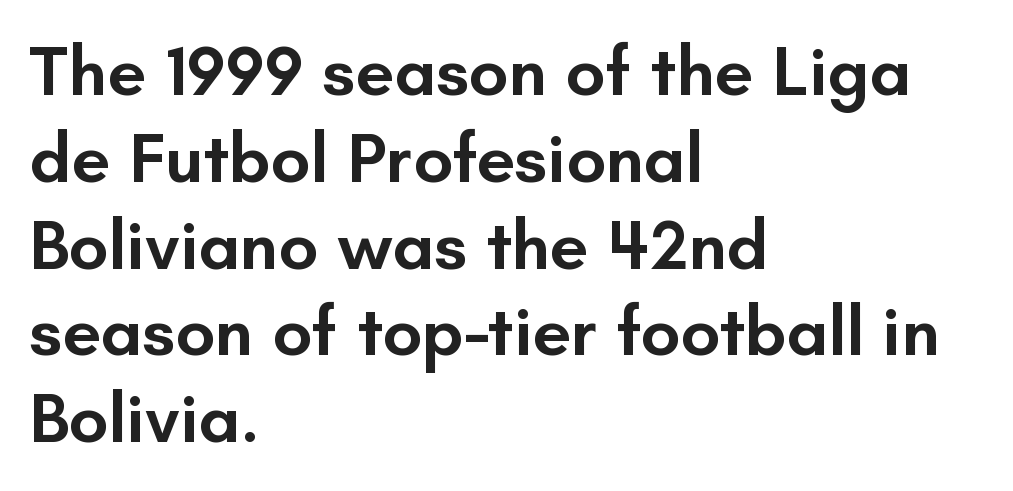
The lines in this sample share a left origin and differ only in where they stop. Note: no serifs on the glyphs. Upright lettering throughout. Looks like regular typesetting: each glyph gets only the width it needs.
